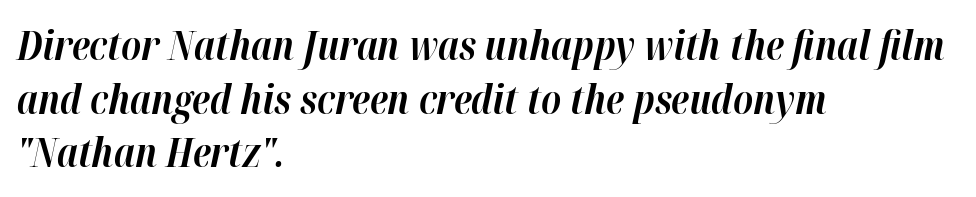
{"italic": "yes", "lean": "right", "slant_degrees": 12, "bold": "yes", "weight": "bold", "width": "normal", "stroke_contrast": "high", "x_height": "medium", "monospaced": "no", "underline": "no", "align": "left", "line_spacing": "normal", "line_spacing_ratio": 1.34, "letter_spacing": "normal", "letter_spacing_em": 0.0, "glyph_px": 40}
